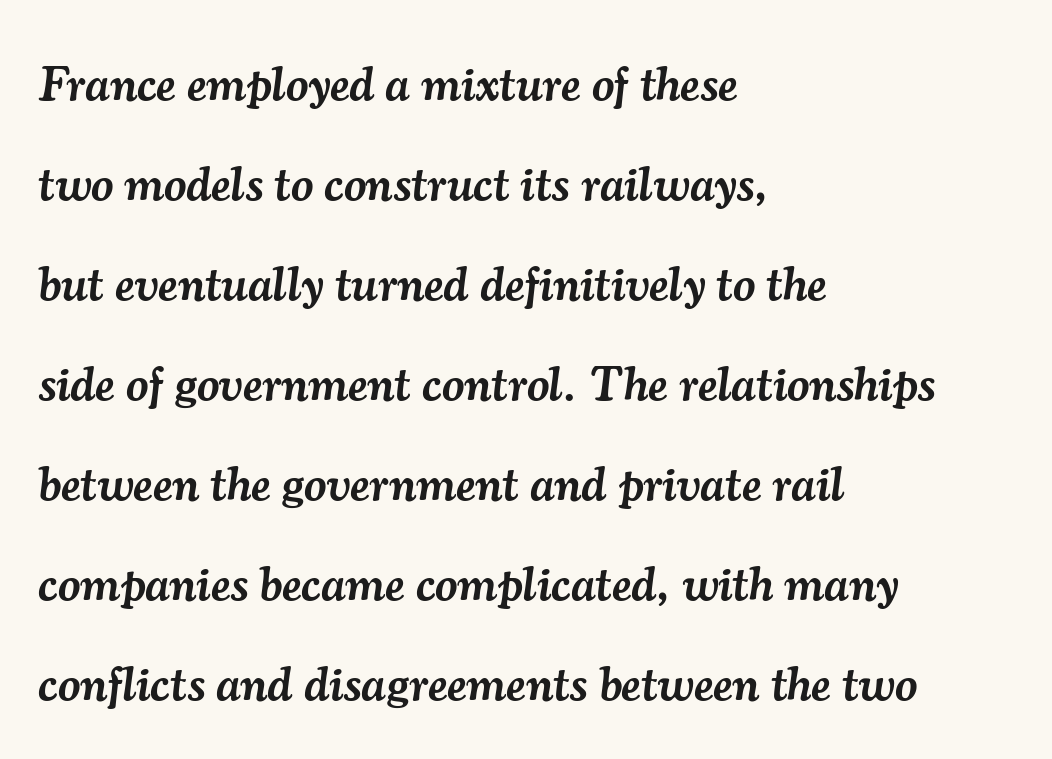
The image shows 49 px semibold serif type, italic (leaning right); set left-aligned, loose line spacing (2.04x), normal letter spacing, not underlined; medium stroke contrast and a small x-height.
